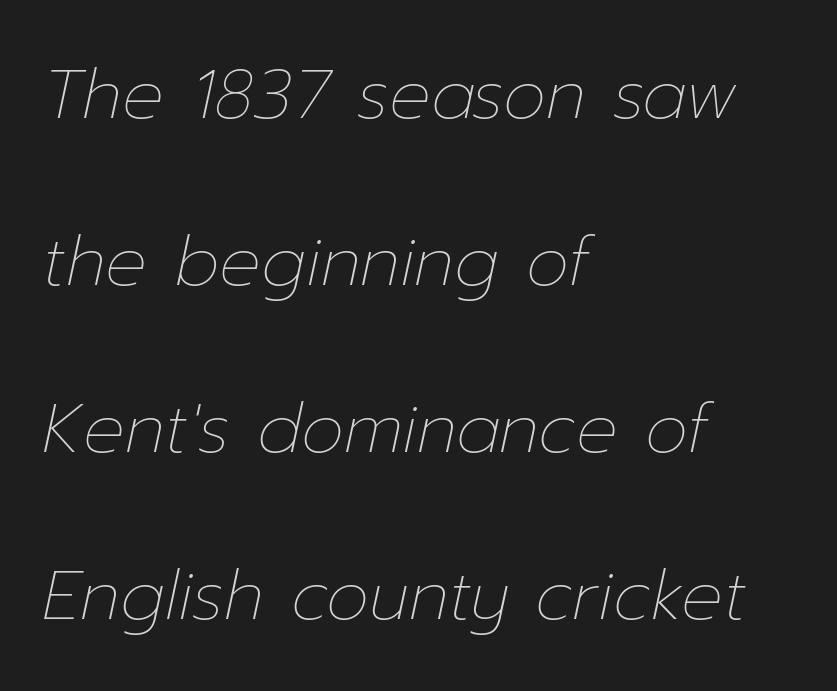
There's an unmistakable incline to the writing here. Summary of vertical rhythm: relaxed, with wide interline spacing. Check the space under the baseline: it is left empty. No heavy texture on the line: the type isn't bold. A typesetter would call this proportional, since set widths differ per character. A typesetter would call this zero additional tracking.
